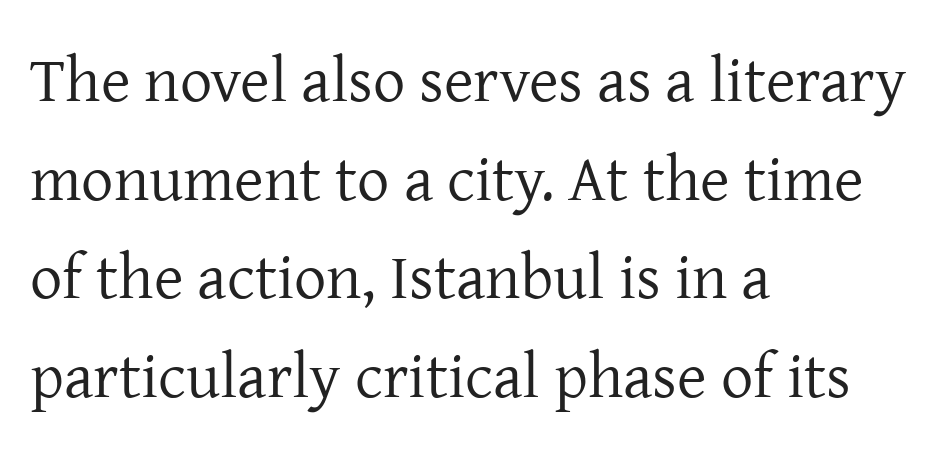
Q: Is the text bold? A: No.
Q: Is the text italic (slanted)? A: No, it is upright.
Q: Is the typeface a serif or a sans-serif typeface? A: Serif.
Q: Is the text underlined? A: No.
Q: How is the paragraph aligned? A: Left-aligned.
Q: Is the spacing between letters normal or unusually wide? A: Normal.
Q: Is the spacing between lines tight, normal or loose? A: Normal.
Q: Width (condensed, normal, or wide)? A: Normal.
Q: Stroke contrast? A: Low.
Q: x-height? A: Medium.
Q: Monospaced? A: No.
